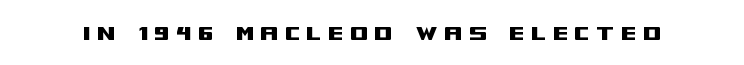
Q: Is the text italic (slanted)? A: No, it is upright.
Q: Is the text underlined? A: No.
Q: Is the spacing between letters normal or unusually wide? A: Unusually wide.
